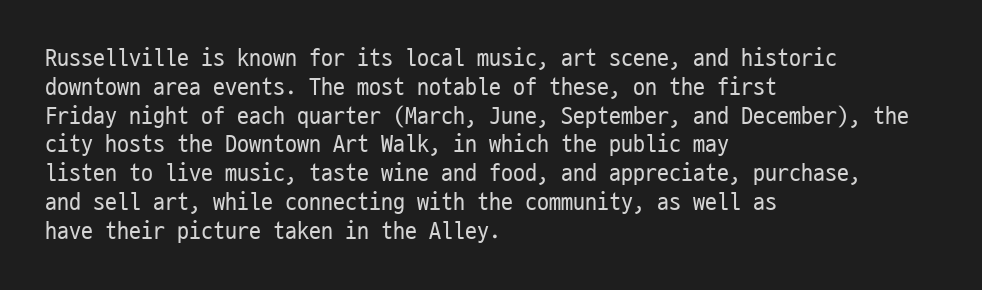
The image shows 24 px text type, upright; set left-aligned, line spacing 1.2x, normal letter spacing, not underlined.
